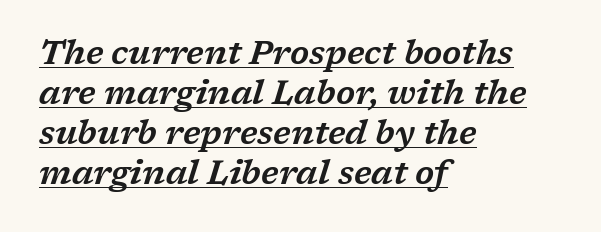
Typographically, this falls in the serif category. You could call the tracking neutral — neither tight nor loose. All the whitespace from short lines collects on the right. Students, observe the line beneath the letters — that is underlining. Varying glyph widths throughout — classic text-font behaviour. Italic? Definitely — the glyphs are oblique.
